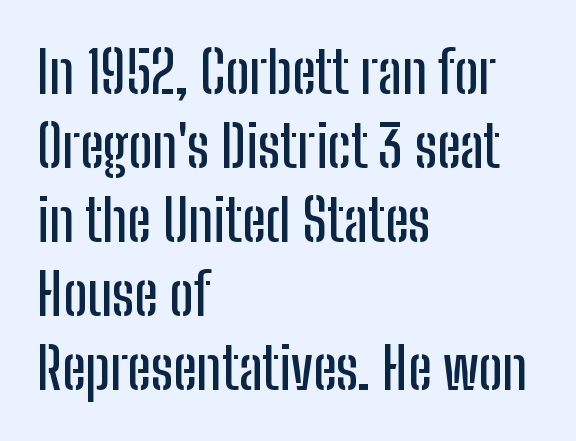
The specimen omits any rule beneath the text block's lines. Compared with a centered layout, this one pins lines to the left instead. Vertical spacing — default. Compared with typical body copy, the letter spacing here is the same. A roman cut, with each character standing at attention.
